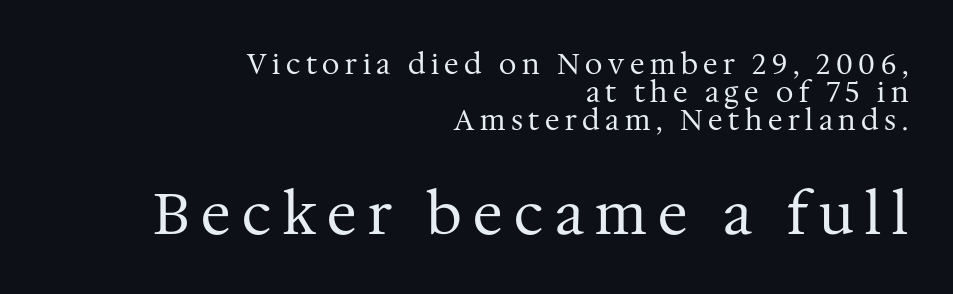
{"serif": "yes", "italic": "no", "bold": "no", "weight": "regular", "width": "normal", "stroke_contrast": "medium", "x_height": "medium", "monospaced": "no", "underline": "no", "align": "right", "line_spacing": "tight", "line_spacing_ratio": 1.0, "letter_spacing": "wide", "letter_spacing_em": 0.2, "larger_block": "second", "size_ratio": 2.04, "glyph_px": 57}
